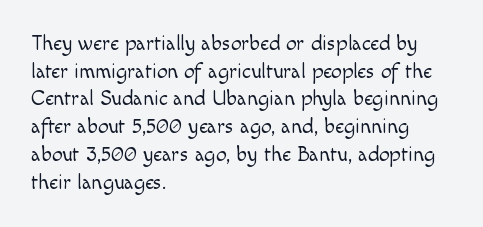
The image shows 21 px text type, upright; set left-aligned, normal line spacing (1.32x), normal letter spacing, not underlined.
